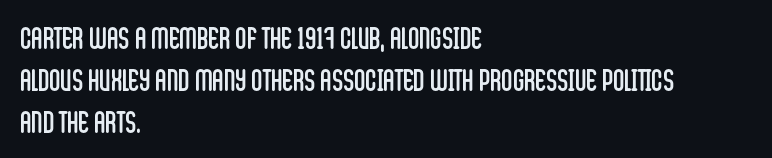
{"serif": "no", "italic": "no", "bold": "no", "weight": "regular", "width": "condensed", "stroke_contrast": "low", "x_height": "large", "monospaced": "no", "underline": "no", "align": "left", "line_spacing": "normal", "line_spacing_ratio": 1.35, "letter_spacing": "normal", "letter_spacing_em": 0.0, "glyph_px": 31}
